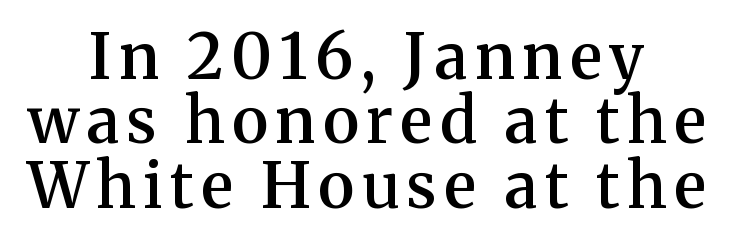
The image shows 63 px semibold serif type, upright; set centered, tight line spacing (1.02x), not underlined; medium stroke contrast and a medium x-height.
